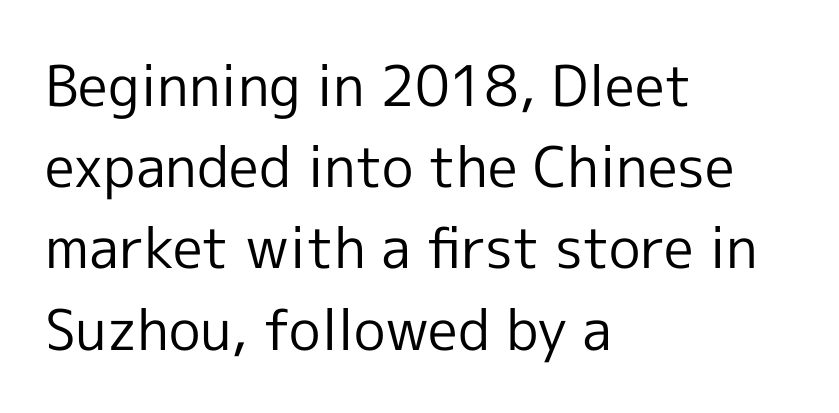
The font's upright variant was chosen for this text. Layout note: lines flush left. The block of text has a typical density, with ordinary space between rows. Look at the bottom of the vertical strokes: they stop flat, with no serifs. Students, note that the glyphs here touch the page at normal intervals.
